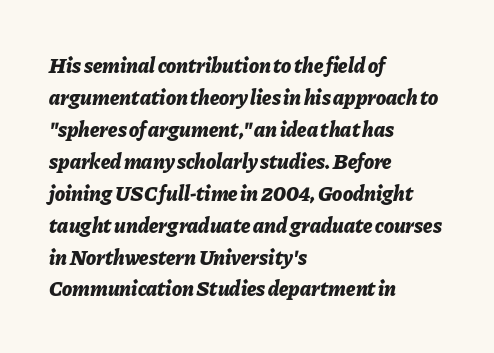
Q: Is the text bold? A: Yes.
Q: Is the text italic (slanted)? A: Yes, it leans right by about 11 degrees.
Q: Is the text underlined? A: No.
Q: How is the paragraph aligned? A: Left-aligned.
Q: Is the spacing between letters normal or unusually wide? A: Normal.
Q: Is the spacing between lines tight, normal or loose? A: Normal.
